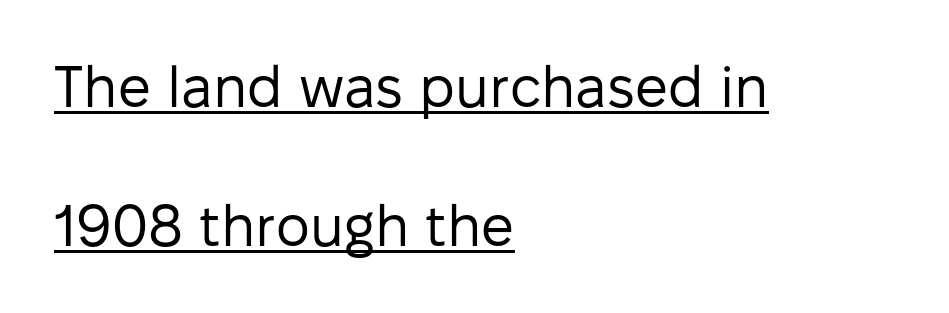
Q: Is the text bold? A: No.
Q: Is the text italic (slanted)? A: No, it is upright.
Q: Is the typeface a serif or a sans-serif typeface? A: Sans-serif.
Q: Is the text underlined? A: Yes.
Q: How is the paragraph aligned? A: Left-aligned.
Q: Is the spacing between letters normal or unusually wide? A: Normal.
Q: Is the spacing between lines tight, normal or loose? A: Loose.
Q: Width (condensed, normal, or wide)? A: Normal.
Q: Stroke contrast? A: Low.
Q: x-height? A: Medium.
Q: Monospaced? A: No.
